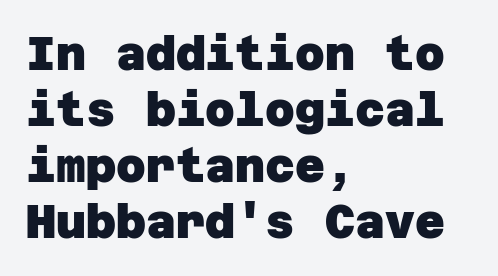
Q: Is the text bold? A: Yes.
Q: Is the typeface a serif or a sans-serif typeface? A: Sans-serif.
Q: Is the text underlined? A: No.
Q: How is the paragraph aligned? A: Left-aligned.
Q: Is the spacing between letters normal or unusually wide? A: Normal.
Q: Width (condensed, normal, or wide)? A: Normal.
Q: Stroke contrast? A: Low.
Q: x-height? A: Large.
